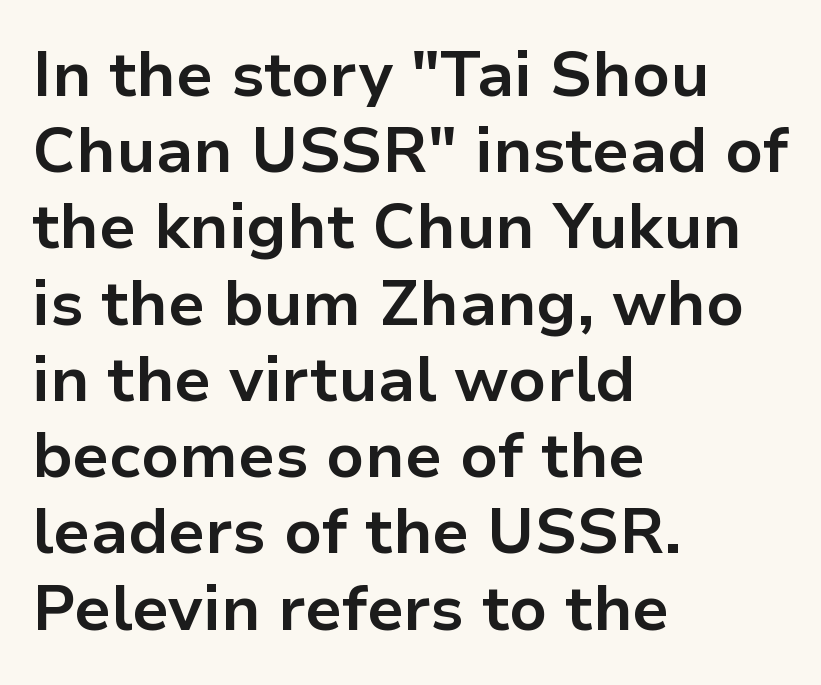
The image shows 63 px bold sans-serif type, upright; set left-aligned, line spacing 1.21x, normal letter spacing, not underlined; low stroke contrast and a medium x-height.
